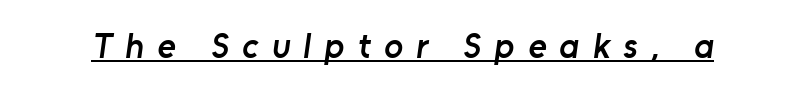
The image shows 35 px semibold sans-serif type; set unusually wide letter spacing (+0.38 em), underlined; low stroke contrast and a medium x-height.
